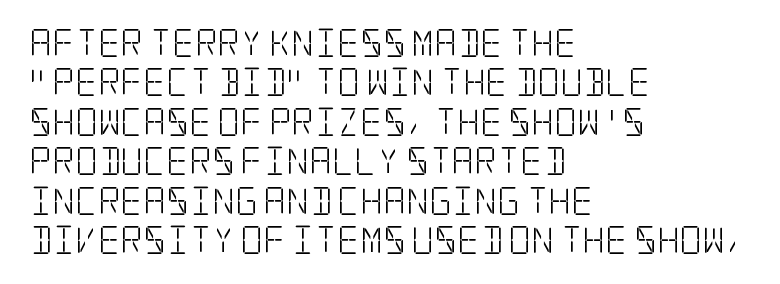
Q: Is the text bold? A: No.
Q: Is the text italic (slanted)? A: No, it is upright.
Q: Is the typeface a serif or a sans-serif typeface? A: Serif.
Q: Is the text underlined? A: No.
Q: How is the paragraph aligned? A: Left-aligned.
Q: Is the spacing between letters normal or unusually wide? A: Normal.
Q: Is the spacing between lines tight, normal or loose? A: Normal.
Q: Width (condensed, normal, or wide)? A: Condensed.
Q: Stroke contrast? A: Low.
Q: x-height? A: Large.
